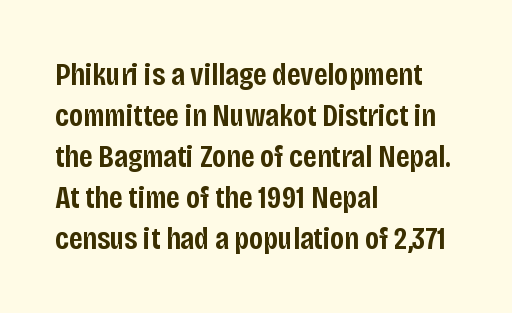
The image shows 32 px semibold, condensed sans-serif type, upright; set left-aligned, normal line spacing (1.28x), normal letter spacing, not underlined; low stroke contrast and a large x-height.
